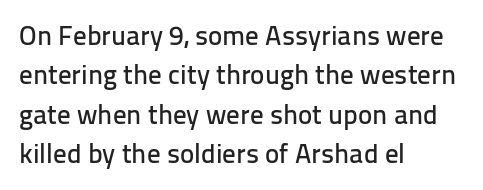
Rule under the text: the space is simply empty. The passage is arranged the way most books set body copy — flush left. This is the regular roman posture of the typeface. Default kerning and tracking; the words read as compact shapes.
